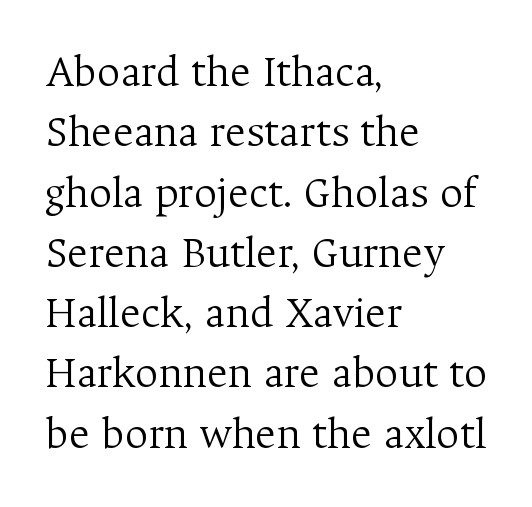
Q: Is the text bold? A: No.
Q: Is the text italic (slanted)? A: No, it is upright.
Q: Is the typeface a serif or a sans-serif typeface? A: Serif.
Q: Is the text underlined? A: No.
Q: How is the paragraph aligned? A: Left-aligned.
Q: Is the spacing between letters normal or unusually wide? A: Normal.
Q: Is the spacing between lines tight, normal or loose? A: Normal.
Q: Width (condensed, normal, or wide)? A: Normal.
Q: Stroke contrast? A: Medium.
Q: x-height? A: Medium.
Q: Monospaced? A: No.
